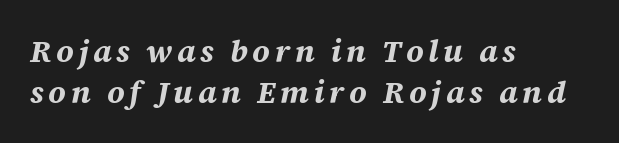
Q: Is the text bold? A: Yes.
Q: Is the text italic (slanted)? A: Yes, it leans right by about 12 degrees.
Q: Is the text underlined? A: No.
Q: How is the paragraph aligned? A: Left-aligned.
Q: Is the spacing between lines tight, normal or loose? A: Normal.
Q: Width (condensed, normal, or wide)? A: Normal.
Q: Stroke contrast? A: Medium.
Q: x-height? A: Large.
Q: Monospaced? A: No.
